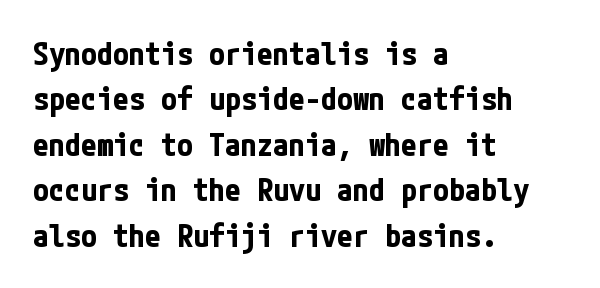
Look at the bottom of the vertical strokes: they stop flat, with no serifs. If you drew a ruler down the left edge, every line would touch it. The tracking reads as untouched default to a designer's eye. Honestly, there is no underline to notice here at all. The rendering uses a moderate line-height, typical for paragraphs.
